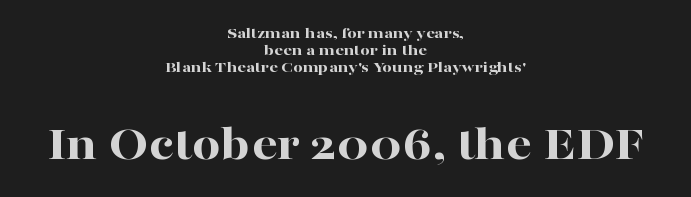
{"serif": "yes", "italic": "no", "bold": "yes", "weight": "bold", "width": "wide", "stroke_contrast": "high", "x_height": "medium", "monospaced": "no", "underline": "no", "align": "center", "line_spacing": "tight", "line_spacing_ratio": 1.01, "letter_spacing": "normal", "letter_spacing_em": 0.0, "larger_block": "second", "size_ratio": 2.94, "glyph_px": 50}
